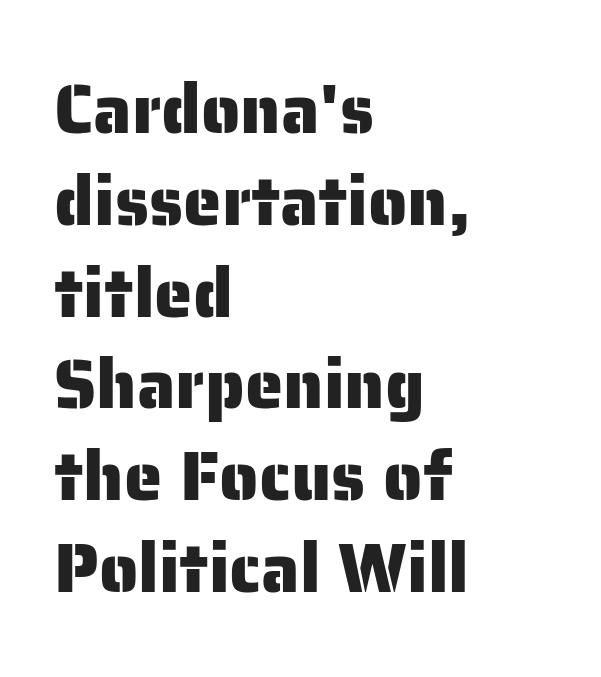
Q: Is the text italic (slanted)? A: No, it is upright.
Q: Is the typeface a serif or a sans-serif typeface? A: Sans-serif.
Q: Is the text underlined? A: No.
Q: How is the paragraph aligned? A: Left-aligned.
Q: Is the spacing between letters normal or unusually wide? A: Normal.
Q: Is the spacing between lines tight, normal or loose? A: Normal.
Q: Width (condensed, normal, or wide)? A: Normal.
Q: Stroke contrast? A: Low.
Q: x-height? A: Medium.
Q: Monospaced? A: No.
